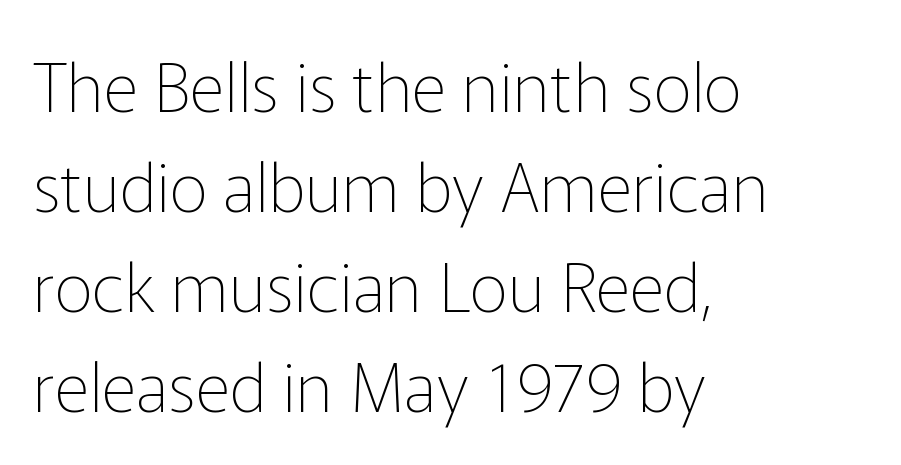
The image shows 68 px thin sans-serif type, upright; set left-aligned, normal line spacing (1.47x), normal letter spacing, not underlined; low stroke contrast and a medium x-height.
